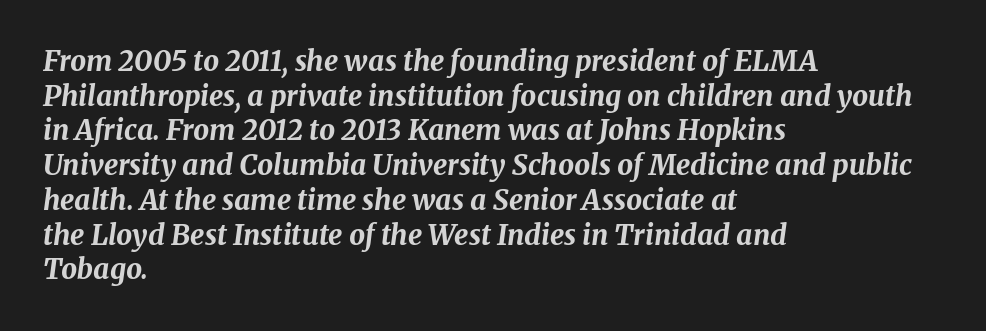
{"italic": "yes", "lean": "right", "slant_degrees": 8, "bold": "yes", "weight": "bold", "width": "normal", "stroke_contrast": "medium", "x_height": "medium", "monospaced": "no", "underline": "no", "align": "left", "line_spacing_ratio": 1.24, "letter_spacing": "normal", "letter_spacing_em": 0.0, "glyph_px": 28}
